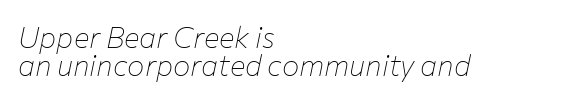
{"italic": "yes", "lean": "right", "slant_degrees": 12, "bold": "no", "weight": "thin", "width": "normal", "stroke_contrast": "low", "x_height": "medium", "monospaced": "no", "underline": "no", "align": "left", "line_spacing": "tight", "line_spacing_ratio": 0.96, "letter_spacing": "normal", "letter_spacing_em": 0.0, "glyph_px": 29}
